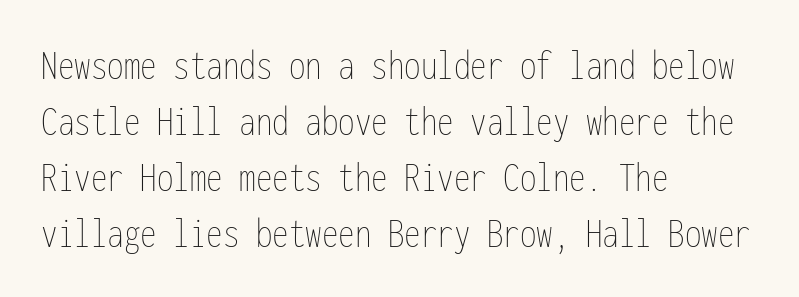
The image shows 44 px thin, condensed type, upright, monospaced; set left-aligned, normal line spacing (1.27x), normal letter spacing, not underlined; low stroke contrast and a medium x-height.
